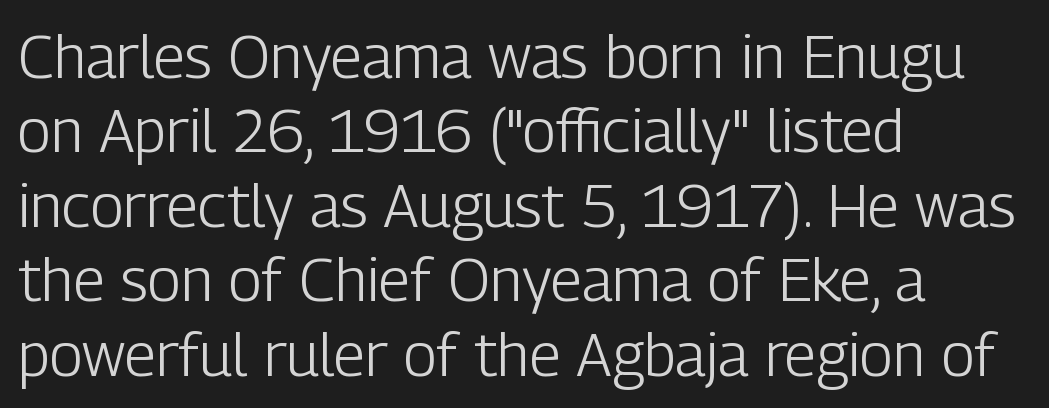
Teacher's note: observe the even left margin — that is flush-left alignment. Each letter's strokes conclude bluntly, with no projecting serifs. Between one letter and the next there's only the usual sliver of space. Do the characters align in a grid? No, the font is proportional. The typesetting does not lean heavy: it is not bold. Unmarked baselines from the first word to the last.
